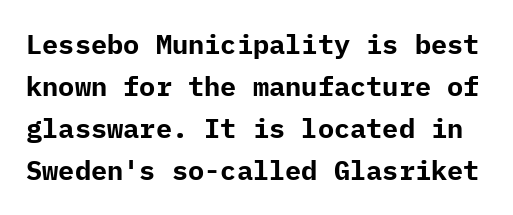
The image shows 27 px bold type, upright; set normal line spacing (1.56x), normal letter spacing, not underlined.
